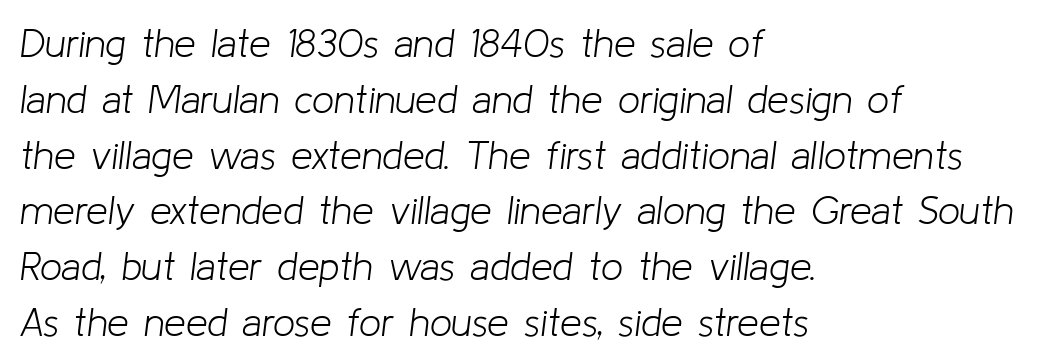
{"italic": "yes", "lean": "right", "slant_degrees": 8, "bold": "no", "weight": "light", "width": "normal", "stroke_contrast": "low", "x_height": "medium", "monospaced": "no", "underline": "no", "align": "left", "line_spacing": "normal", "line_spacing_ratio": 1.43, "letter_spacing": "normal", "letter_spacing_em": 0.0, "glyph_px": 39}
